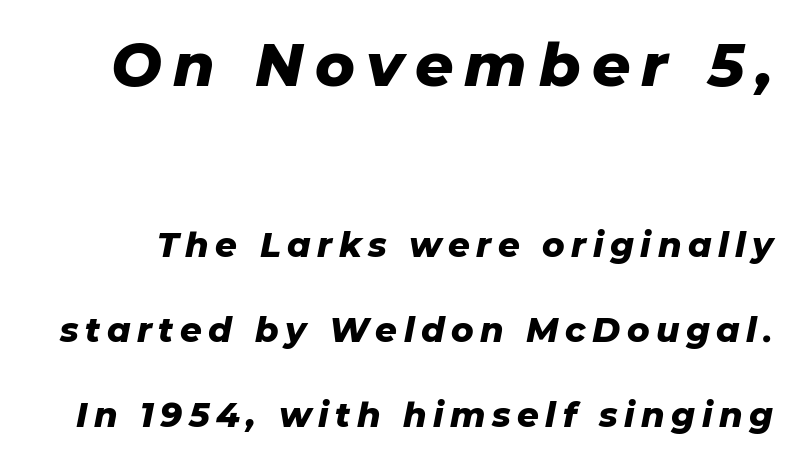
{"italic": "yes", "lean": "right", "slant_degrees": 11, "bold": "yes", "weight": "heavy", "width": "normal", "stroke_contrast": "low", "x_height": "medium", "monospaced": "no", "underline": "no", "line_spacing": "loose", "line_spacing_ratio": 2.49, "larger_block": "first", "size_ratio": 1.76, "glyph_px": 60}
